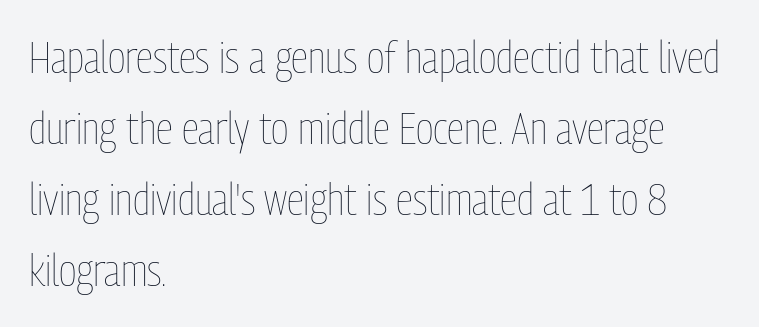
The image shows 45 px thin, condensed type, upright; set left-aligned, normal line spacing (1.58x), normal letter spacing, not underlined; low stroke contrast and a medium x-height.
